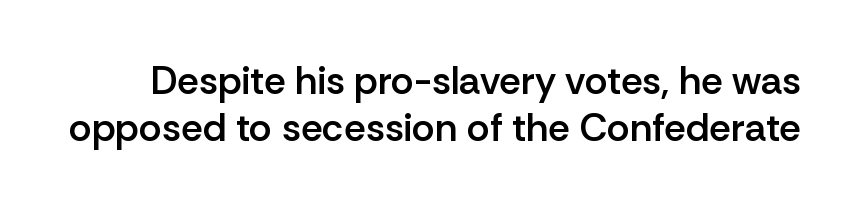
The image shows 39 px semibold sans-serif type, upright; set line spacing 1.21x, normal letter spacing, not underlined; low stroke contrast and a medium x-height.
